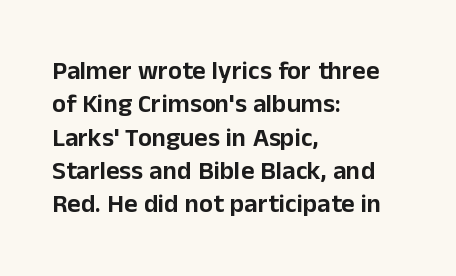
The image shows 26 px text type, upright; set left-aligned, normal line spacing (1.28x), normal letter spacing, not underlined.
